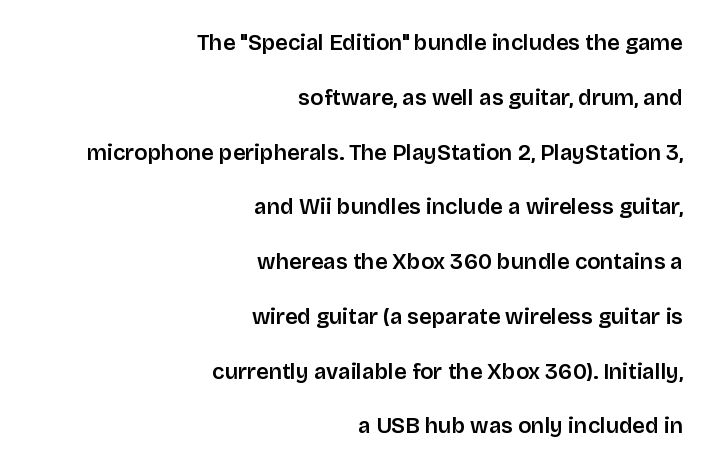
{"italic": "no", "underline": "no", "align": "right", "line_spacing": "loose", "line_spacing_ratio": 2.49, "letter_spacing": "normal", "letter_spacing_em": 0.0, "glyph_px": 22}
